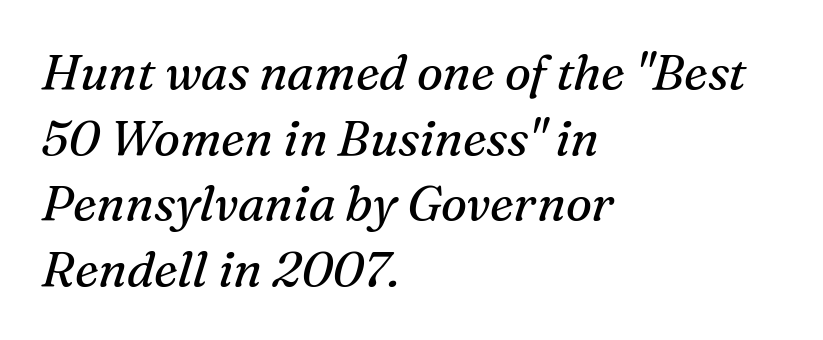
{"serif": "yes", "italic": "yes", "lean": "right", "slant_degrees": 16, "bold": "no", "weight": "regular", "width": "normal", "stroke_contrast": "medium", "x_height": "medium", "monospaced": "no", "underline": "no", "align": "left", "line_spacing": "normal", "line_spacing_ratio": 1.34, "letter_spacing": "normal", "letter_spacing_em": 0.0, "glyph_px": 49}
